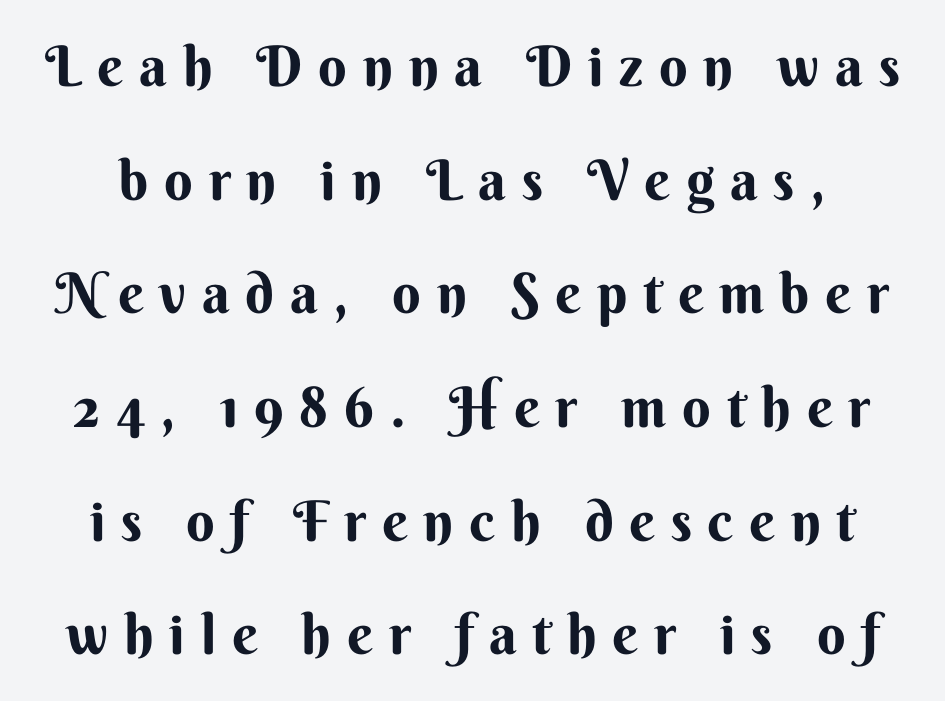
{"serif": "no", "italic": "no", "bold": "yes", "weight": "bold", "width": "normal", "stroke_contrast": "medium", "x_height": "small", "monospaced": "no", "underline": "no", "line_spacing": "loose", "line_spacing_ratio": 2.03, "letter_spacing": "wide", "letter_spacing_em": 0.28, "glyph_px": 56}
